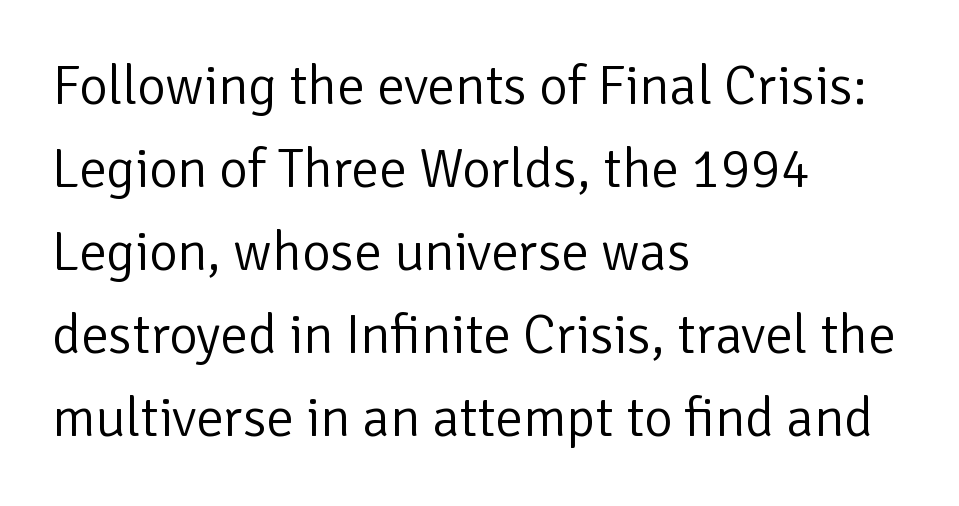
Q: Is the text bold? A: No.
Q: Is the text italic (slanted)? A: No, it is upright.
Q: Is the typeface a serif or a sans-serif typeface? A: Sans-serif.
Q: Is the text underlined? A: No.
Q: How is the paragraph aligned? A: Left-aligned.
Q: Is the spacing between letters normal or unusually wide? A: Normal.
Q: Is the spacing between lines tight, normal or loose? A: Normal.
Q: Width (condensed, normal, or wide)? A: Normal.
Q: Stroke contrast? A: Low.
Q: x-height? A: Medium.
Q: Monospaced? A: No.
